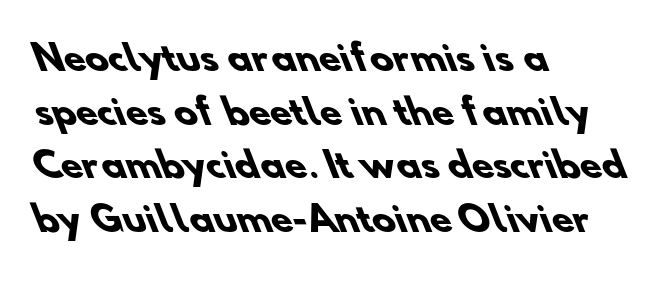
The image shows 35 px heavy sans-serif type; set left-aligned, normal line spacing (1.53x), normal letter spacing, not underlined; low stroke contrast and a small x-height.
